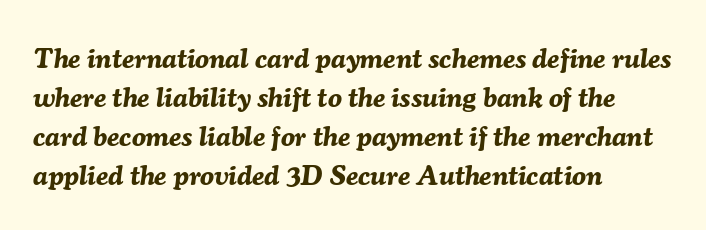
{"italic": "yes", "lean": "right", "slant_degrees": 7, "bold": "yes", "weight": "bold", "width": "normal", "stroke_contrast": "medium", "x_height": "medium", "monospaced": "no", "underline": "no", "align": "left", "line_spacing": "normal", "line_spacing_ratio": 1.39, "letter_spacing": "normal", "letter_spacing_em": 0.0, "glyph_px": 28}
